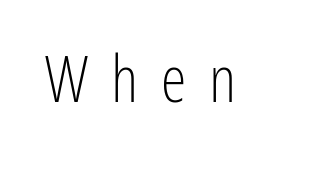
The image shows 65 px light, condensed sans-serif type, upright; set unusually wide letter spacing (+0.35 em), not underlined; low stroke contrast and a medium x-height.
